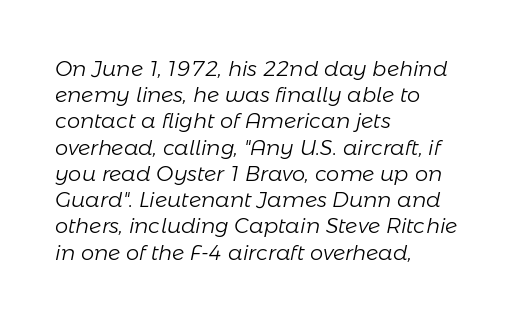
{"italic": "yes", "lean": "right", "slant_degrees": 11, "bold": "no", "underline": "no", "align": "left", "line_spacing": "normal", "line_spacing_ratio": 1.25, "letter_spacing": "normal", "letter_spacing_em": 0.0, "glyph_px": 21}
